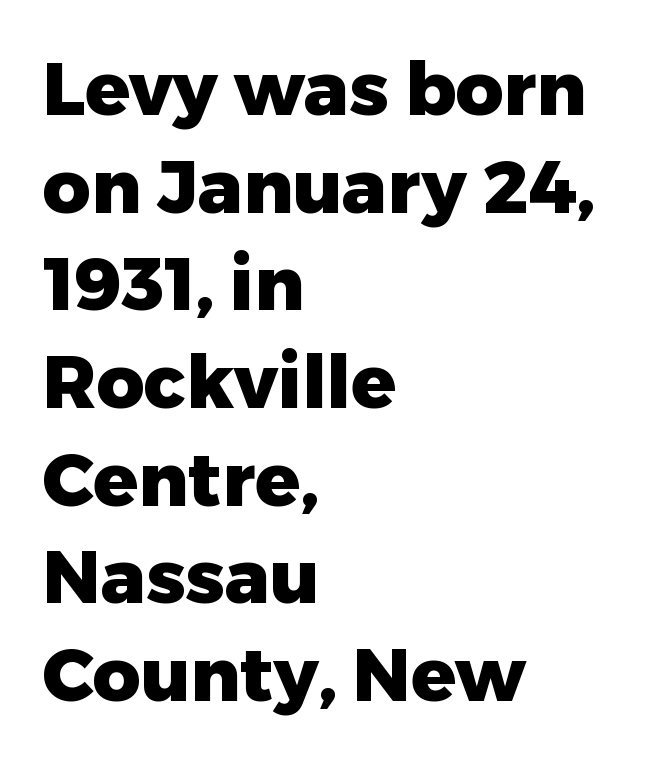
The image shows 74 px heavy sans-serif type, upright; set left-aligned, normal line spacing (1.32x), normal letter spacing, not underlined; low stroke contrast and a medium x-height.
